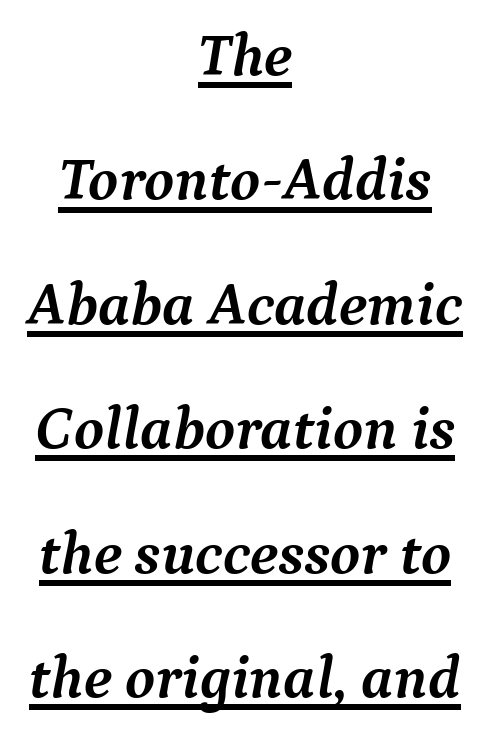
You could call the tracking neutral — neither tight nor loose. Leading: increased. The paragraph has two soft edges and a firm central axis. In terms of weight, the rendering is a true, heavy bold. The rendering uses the underline text-decoration.
